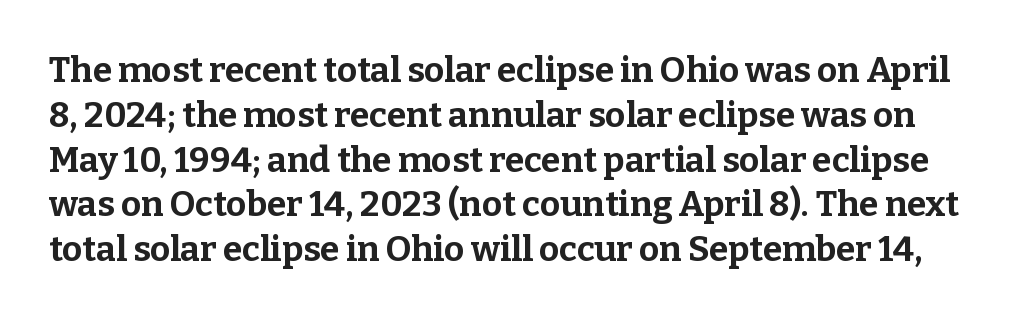
The image shows 35 px bold serif type, upright; set normal line spacing (1.28x), normal letter spacing, not underlined; low stroke contrast and a medium x-height.
